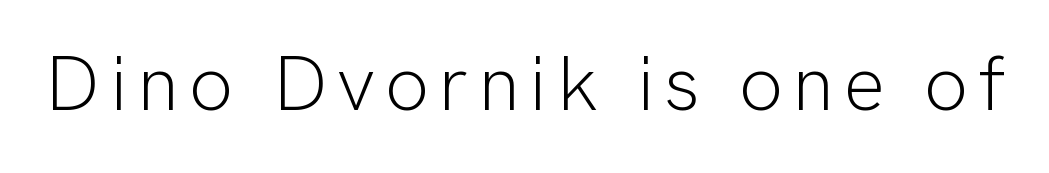
A light-to-regular cut is what we see here. Note: no serifs on the glyphs. The passage shown is typed in a proportional face where columns would drift. Descenders are the only things crossing below the line.
